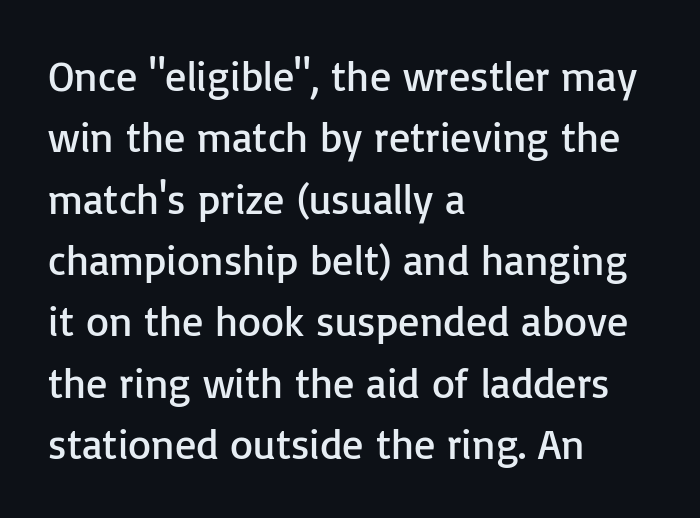
Q: Is the text bold? A: No.
Q: Is the text italic (slanted)? A: No, it is upright.
Q: Is the typeface a serif or a sans-serif typeface? A: Sans-serif.
Q: Is the text underlined? A: No.
Q: How is the paragraph aligned? A: Left-aligned.
Q: Is the spacing between letters normal or unusually wide? A: Normal.
Q: Is the spacing between lines tight, normal or loose? A: Normal.
Q: Width (condensed, normal, or wide)? A: Normal.
Q: Stroke contrast? A: Low.
Q: x-height? A: Medium.
Q: Monospaced? A: No.
